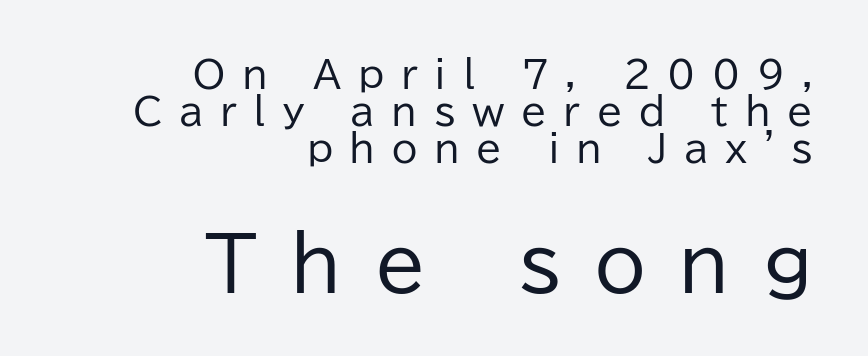
The tracking jumps out immediately: characters are airy and widely separated. Font category for this specimen: sans-serif. Proportional: the letters do not fall into vertical columns. Summary of vertical rhythm: compact, with narrow interline spacing. Top chunk: small. Bottom chunk: large. The passage shown is not underscored anywhere.
